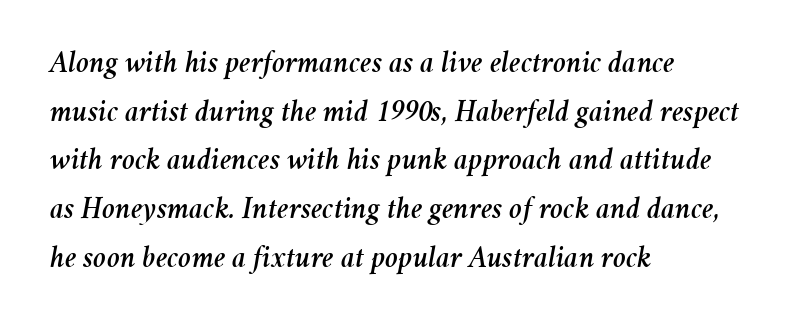
The image shows 31 px text type, italic (leaning right); set left-aligned, normal line spacing (1.57x), normal letter spacing, not underlined; medium stroke contrast and a medium x-height.
